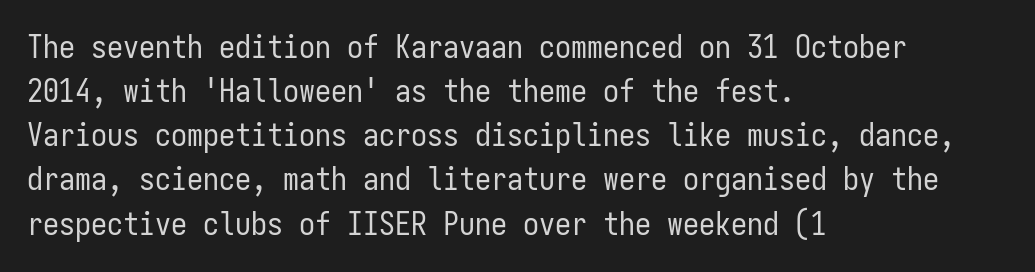
{"serif": "no", "italic": "no", "bold": "no", "weight": "regular", "width": "condensed", "stroke_contrast": "low", "x_height": "medium", "monospaced": "yes", "underline": "no", "align": "left", "line_spacing": "normal", "line_spacing_ratio": 1.38, "letter_spacing": "normal", "letter_spacing_em": 0.0, "glyph_px": 32}
